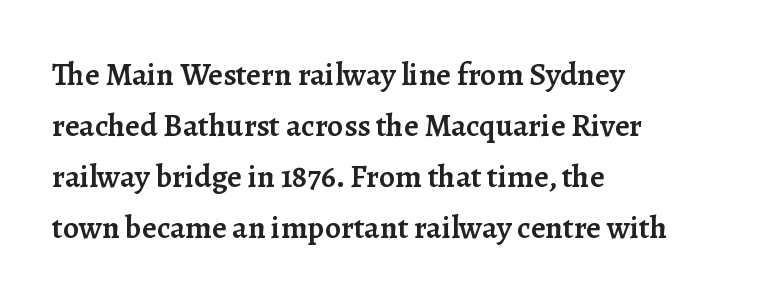
{"serif": "yes", "italic": "no", "bold": "semi", "weight": "semibold", "width": "normal", "stroke_contrast": "low", "x_height": "medium", "monospaced": "no", "underline": "no", "align": "left", "line_spacing": "normal", "line_spacing_ratio": 1.59, "letter_spacing": "normal", "letter_spacing_em": 0.0, "glyph_px": 32}
